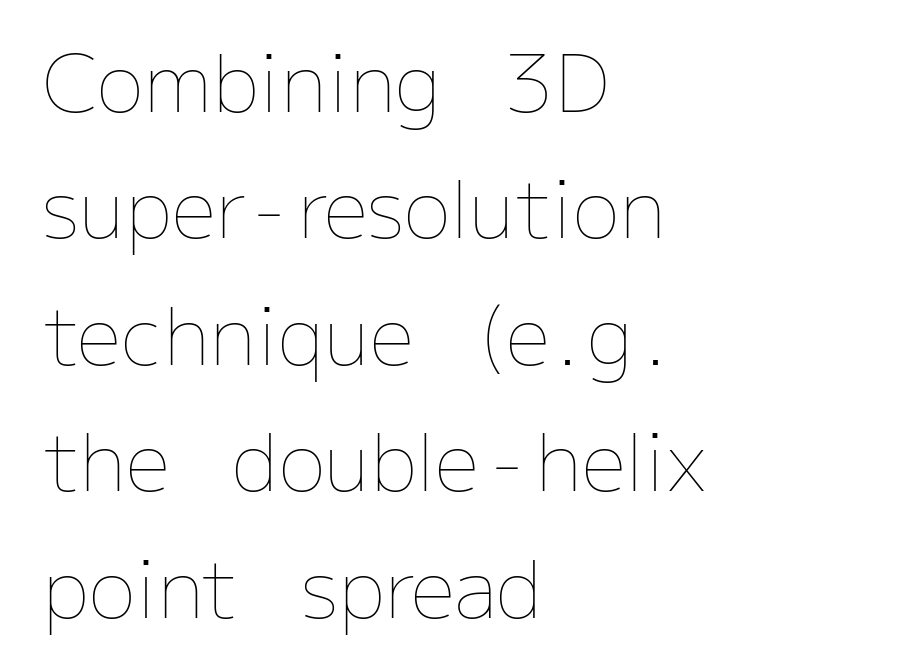
{"italic": "no", "bold": "no", "weight": "thin", "width": "normal", "stroke_contrast": "low", "x_height": "medium", "monospaced": "no", "underline": "no", "align": "left", "line_spacing": "normal", "line_spacing_ratio": 1.6, "letter_spacing": "normal", "letter_spacing_em": 0.0, "glyph_px": 79}
